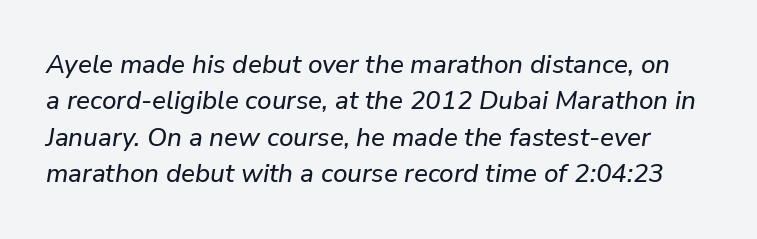
Q: Is the text italic (slanted)? A: Yes, it leans right by about 9 degrees.
Q: Is the text underlined? A: No.
Q: Is the spacing between letters normal or unusually wide? A: Normal.
Q: Is the spacing between lines tight, normal or loose? A: Normal.
